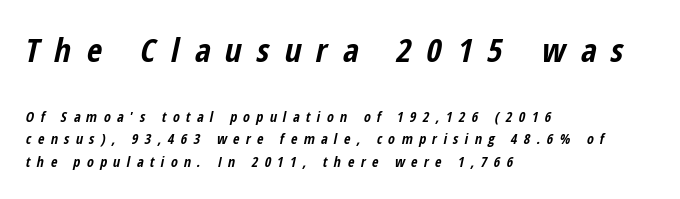
The image shows 33 px bold, condensed type, italic (leaning right); set left-aligned, normal line spacing (1.64x), unusually wide letter spacing (+0.46 em), not underlined; the first (top) block is 2.36x larger; low stroke contrast and a medium x-height.
